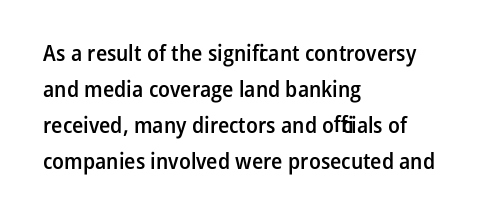
The image shows 23 px text type, upright; set left-aligned, normal line spacing (1.57x), normal letter spacing, not underlined.
